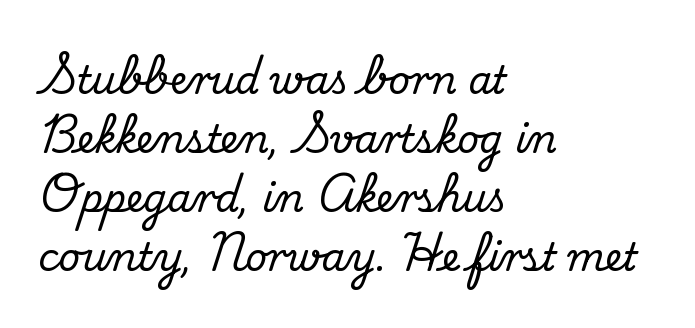
The image shows 38 px serif type; set left-aligned, normal line spacing (1.55x), normal letter spacing, not underlined; medium stroke contrast and a small x-height.
